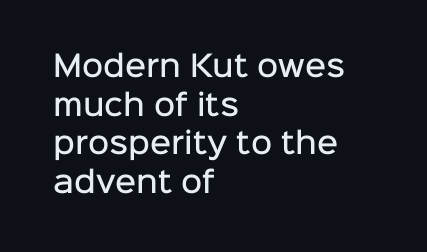
Q: Is the text bold? A: Semi-bold.
Q: Is the text italic (slanted)? A: No, it is upright.
Q: Is the typeface a serif or a sans-serif typeface? A: Sans-serif.
Q: Is the text underlined? A: No.
Q: How is the paragraph aligned? A: Left-aligned.
Q: Is the spacing between letters normal or unusually wide? A: Normal.
Q: Is the spacing between lines tight, normal or loose? A: Normal.
Q: Width (condensed, normal, or wide)? A: Normal.
Q: Stroke contrast? A: Low.
Q: x-height? A: Medium.
Q: Monospaced? A: No.
